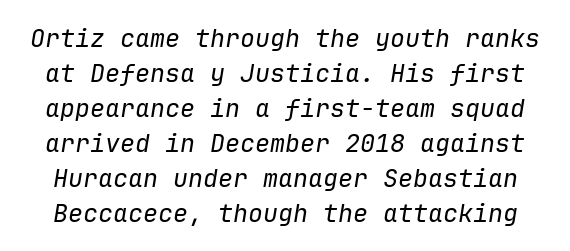
Q: Is the text bold? A: No.
Q: Is the text italic (slanted)? A: Yes, it leans right by about 9 degrees.
Q: Is the text underlined? A: No.
Q: Is the spacing between letters normal or unusually wide? A: Normal.
Q: Is the spacing between lines tight, normal or loose? A: Normal.
